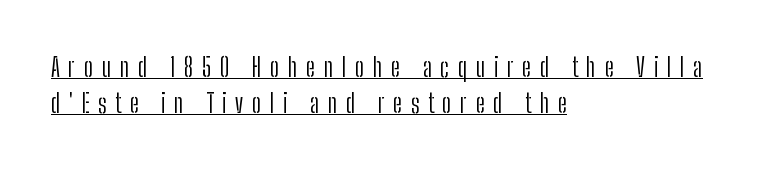
Q: Is the text bold? A: No.
Q: Is the text italic (slanted)? A: No, it is upright.
Q: Is the text underlined? A: Yes.
Q: How is the paragraph aligned? A: Left-aligned.
Q: Is the spacing between letters normal or unusually wide? A: Unusually wide.
Q: Is the spacing between lines tight, normal or loose? A: Normal.
